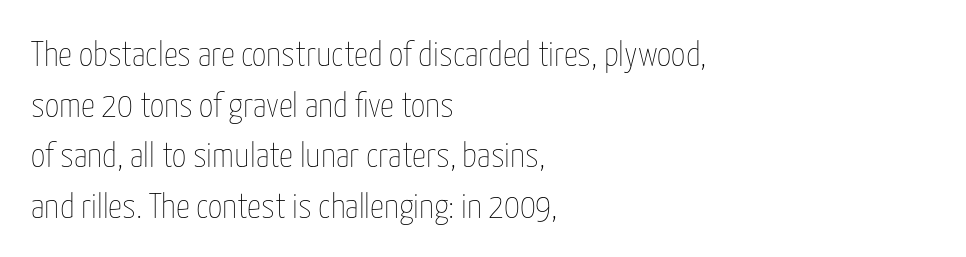
These lines are set flush left with a ragged right edge. In terms of leading, this rendering sits right in the middle. Rendered with straight, roman letterforms. Summary of weight: not heavy and not bold. Just letters on the line, the space beneath them empty.
